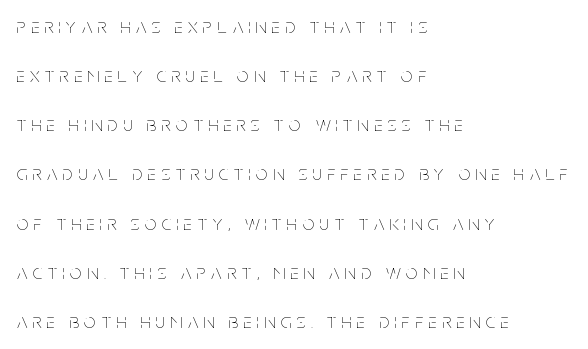
The image shows 21 px text type, upright; set left-aligned, loose line spacing (2.34x), unusually wide letter spacing (+0.26 em), not underlined.
